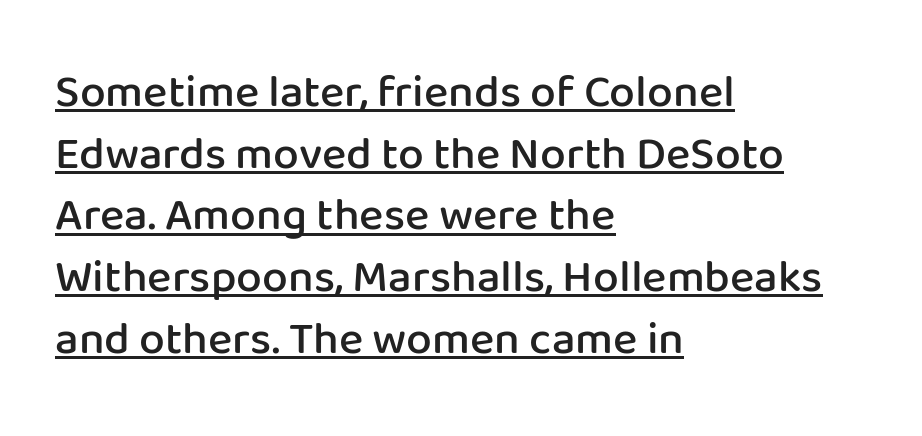
The image shows 46 px semibold sans-serif type, upright; set left-aligned, normal line spacing (1.34x), normal letter spacing, underlined; low stroke contrast and a medium x-height.
